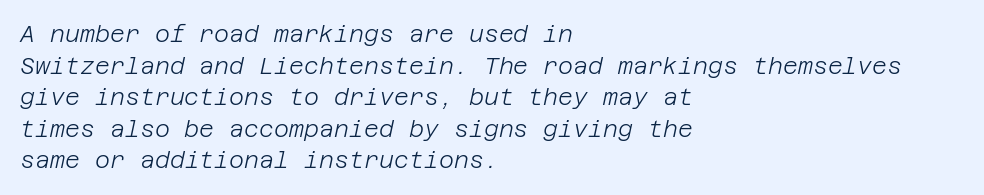
One-word summary of the alignment: left. This is oblique type, the kind used for emphasis or titles. The foot of each line stays bare and open. No extra tracking has been applied to these lines. Stem width sits at or under what a default text font uses. How would I describe the line gaps? Plain and ordinary.
